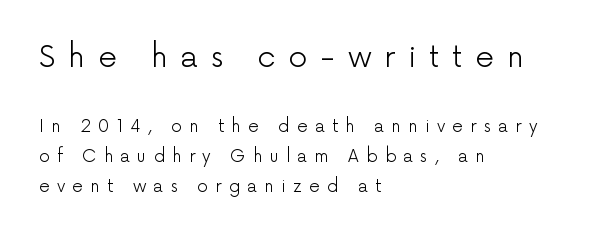
{"serif": "no", "italic": "no", "bold": "no", "weight": "light", "width": "normal", "stroke_contrast": "low", "x_height": "medium", "monospaced": "no", "underline": "no", "align": "left", "line_spacing_ratio": 1.76, "letter_spacing": "wide", "letter_spacing_em": 0.42, "larger_block": "first", "size_ratio": 1.76, "glyph_px": 30}
